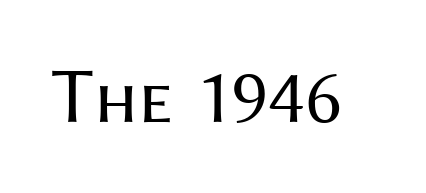
Q: Is the text bold? A: No.
Q: Is the text italic (slanted)? A: No, it is upright.
Q: Is the typeface a serif or a sans-serif typeface? A: Sans-serif.
Q: Is the text underlined? A: No.
Q: Is the spacing between letters normal or unusually wide? A: Normal.
Q: Width (condensed, normal, or wide)? A: Normal.
Q: Stroke contrast? A: Medium.
Q: x-height? A: Medium.
Q: Monospaced? A: No.
